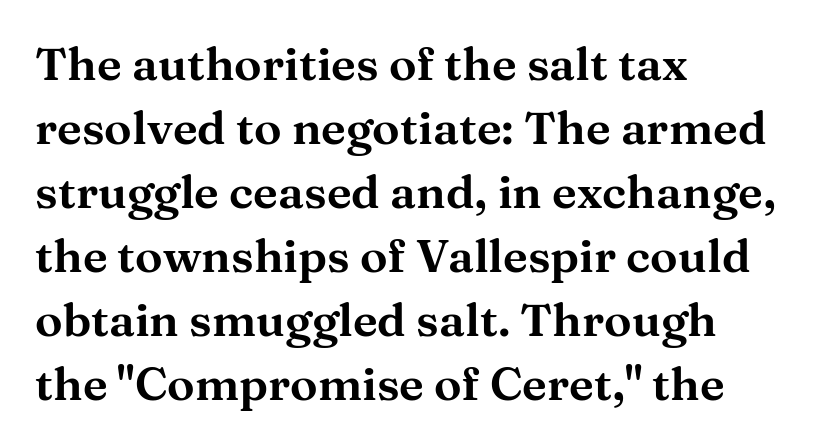
The image shows 46 px wide serif type, upright; set left-aligned, normal line spacing (1.39x), normal letter spacing, not underlined; medium stroke contrast and a medium x-height.
